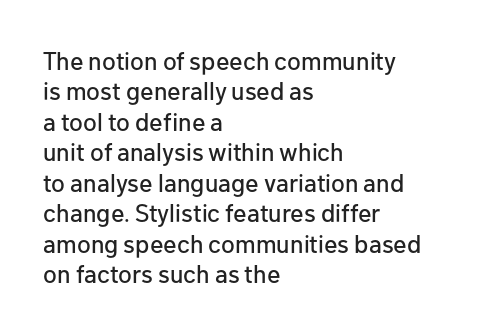
Q: Is the text italic (slanted)? A: No, it is upright.
Q: Is the text underlined? A: No.
Q: How is the paragraph aligned? A: Left-aligned.
Q: Is the spacing between letters normal or unusually wide? A: Normal.
